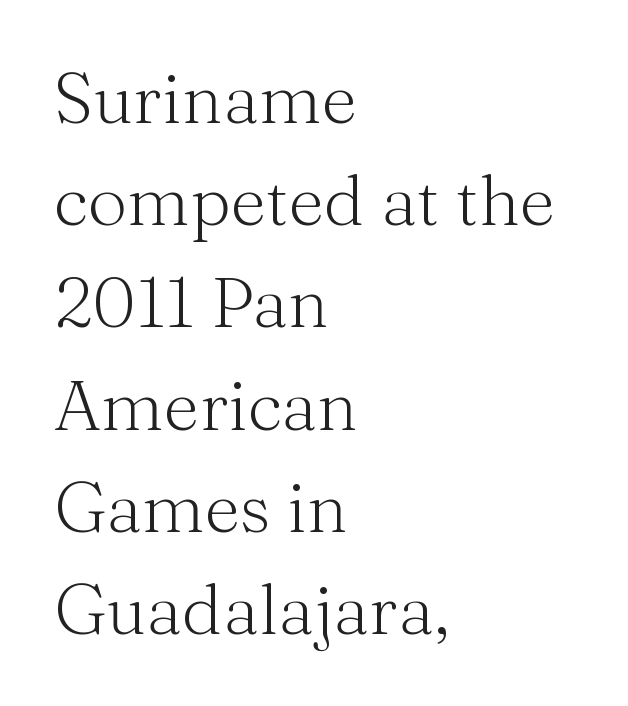
Q: Is the text bold? A: No.
Q: Is the text italic (slanted)? A: No, it is upright.
Q: Is the typeface a serif or a sans-serif typeface? A: Serif.
Q: Is the text underlined? A: No.
Q: How is the paragraph aligned? A: Left-aligned.
Q: Is the spacing between letters normal or unusually wide? A: Normal.
Q: Is the spacing between lines tight, normal or loose? A: Normal.
Q: Width (condensed, normal, or wide)? A: Normal.
Q: Stroke contrast? A: Medium.
Q: x-height? A: Medium.
Q: Monospaced? A: No.
